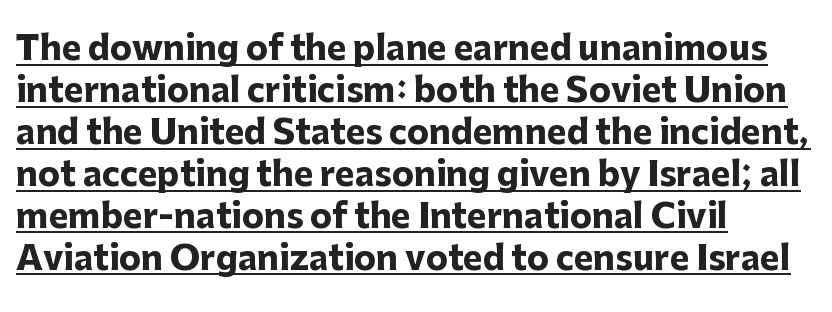
The image shows 33 px heavy sans-serif type, upright; set left-aligned, normal line spacing (1.27x), normal letter spacing, underlined; low stroke contrast and a medium x-height.
